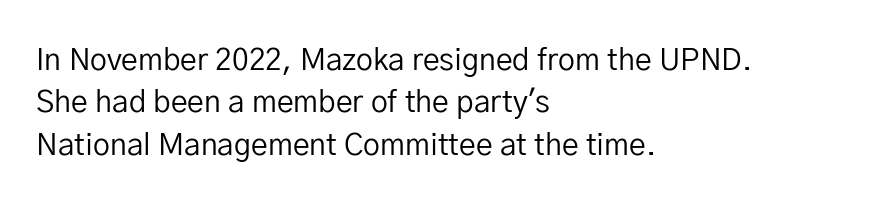
{"serif": "no", "italic": "no", "bold": "no", "weight": "regular", "width": "normal", "stroke_contrast": "low", "x_height": "medium", "monospaced": "no", "underline": "no", "align": "left", "line_spacing": "normal", "line_spacing_ratio": 1.41, "letter_spacing": "normal", "letter_spacing_em": 0.0, "glyph_px": 30}
